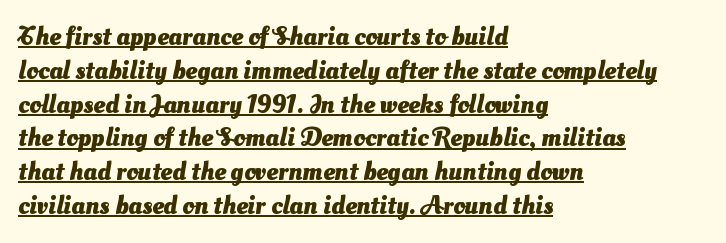
The image shows 26 px bold type; set left-aligned, normal line spacing (1.3x), normal letter spacing, underlined.
